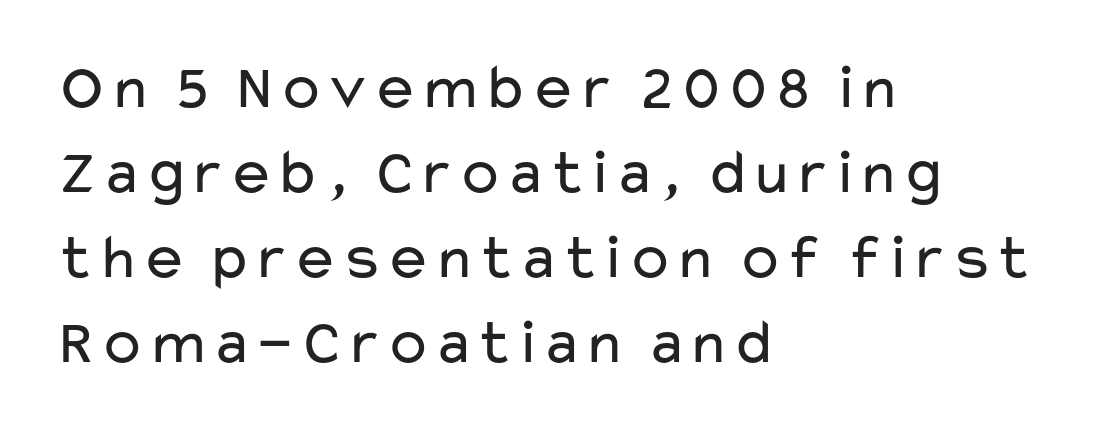
Clear beneath every line of the passage. The passage shown is typed in a proportional face where columns would drift. Stems here are at most as thick as an everyday book face. No feet cap the strokes, marking this as sans-serif type. This rendering leaves character spacing at its baseline value. One-word summary of the alignment: left.
